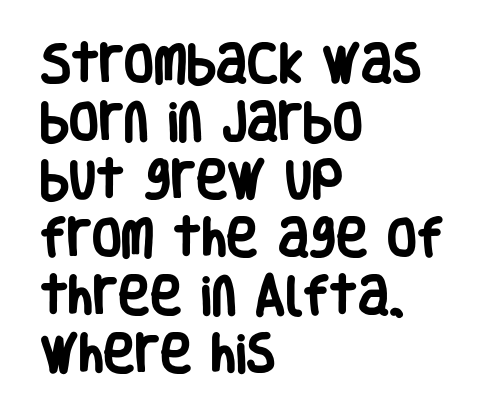
{"serif": "no", "italic": "no", "bold": "yes", "weight": "heavy", "width": "condensed", "stroke_contrast": "low", "x_height": "large", "monospaced": "no", "underline": "no", "align": "left", "line_spacing": "normal", "line_spacing_ratio": 1.35, "letter_spacing": "normal", "letter_spacing_em": 0.0, "glyph_px": 43}
